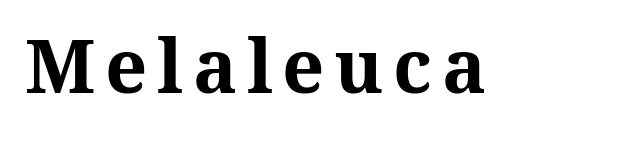
{"italic": "no", "bold": "yes", "weight": "bold", "width": "normal", "stroke_contrast": "medium", "x_height": "medium", "monospaced": "no", "underline": "no", "glyph_px": 74}
